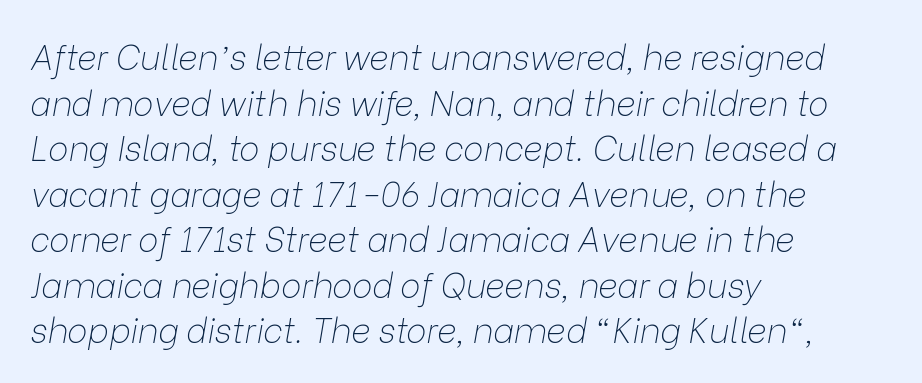
Q: Is the text bold? A: No.
Q: Is the text italic (slanted)? A: Yes, it leans right by about 9 degrees.
Q: Is the text underlined? A: No.
Q: How is the paragraph aligned? A: Left-aligned.
Q: Is the spacing between letters normal or unusually wide? A: Normal.
Q: Is the spacing between lines tight, normal or loose? A: Normal.
Q: Width (condensed, normal, or wide)? A: Normal.
Q: Stroke contrast? A: Low.
Q: x-height? A: Medium.
Q: Monospaced? A: No.
